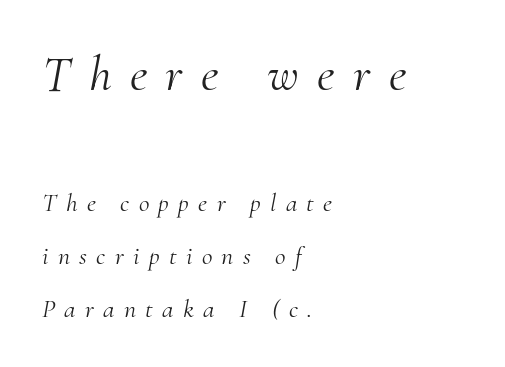
{"serif": "yes", "italic": "yes", "lean": "right", "slant_degrees": 10, "bold": "no", "weight": "light", "width": "normal", "stroke_contrast": "medium", "x_height": "small", "monospaced": "no", "underline": "no", "align": "left", "line_spacing": "loose", "line_spacing_ratio": 2.03, "letter_spacing": "wide", "letter_spacing_em": 0.36, "larger_block": "first", "size_ratio": 1.96, "glyph_px": 51}
